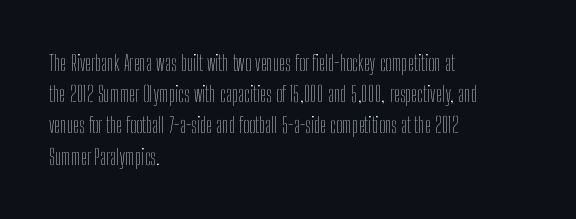
The image shows 22 px text type, upright; set left-aligned, normal line spacing (1.42x), normal letter spacing, not underlined.
